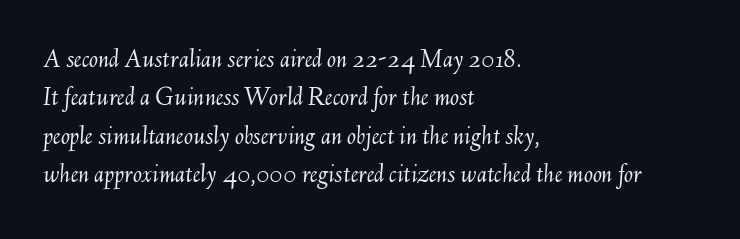
Vertical stems look standard width or narrower in stroke. Between one letter and the next there's only the usual sliver of space. Vertically, the passage feels balanced, rows spaced as you'd expect. The passage shown leans; its letterforms are oblique.
